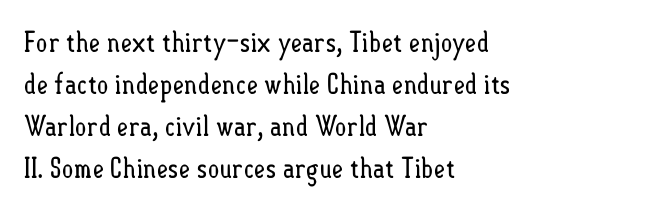
{"italic": "no", "bold": "no", "weight": "regular", "width": "condensed", "stroke_contrast": "low", "x_height": "small", "monospaced": "no", "underline": "no", "align": "left", "line_spacing": "normal", "line_spacing_ratio": 1.5, "letter_spacing": "normal", "letter_spacing_em": 0.0, "glyph_px": 28}
